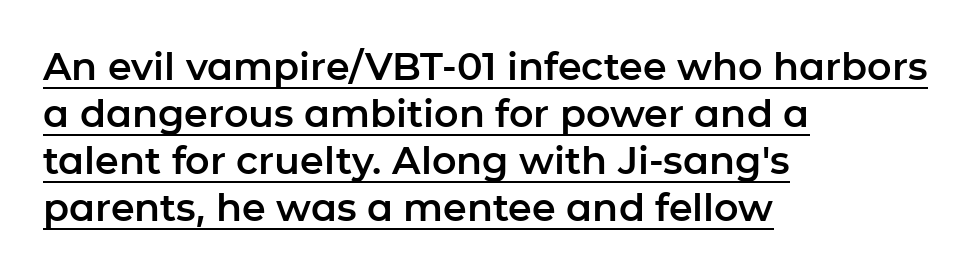
A roman cut, with each character standing at attention. Standard letterfit; no display-style spreading of the glyphs. Proportional: the letters do not fall into vertical columns. A sans-serif font was chosen for this passage. A student would call this left alignment; a typographer would say flush left, rag right.
